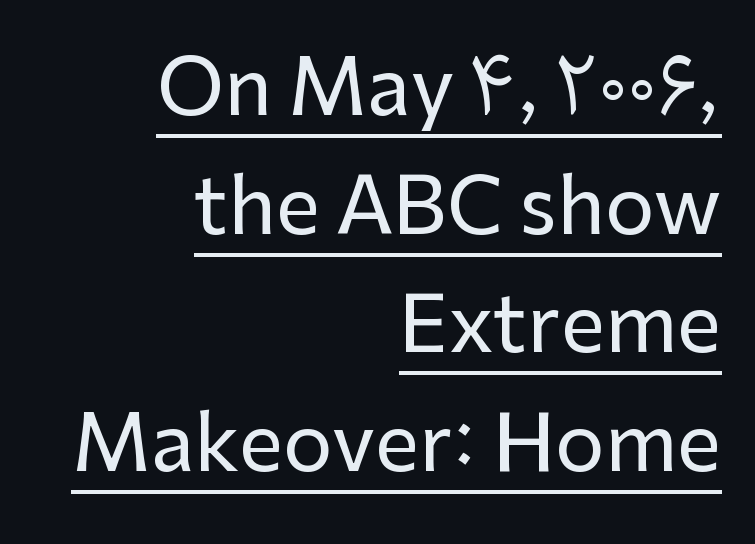
{"serif": "no", "italic": "no", "width": "normal", "stroke_contrast": "low", "x_height": "medium", "monospaced": "no", "underline": "yes", "align": "right", "line_spacing": "normal", "line_spacing_ratio": 1.52, "letter_spacing": "normal", "letter_spacing_em": 0.0, "glyph_px": 78}
